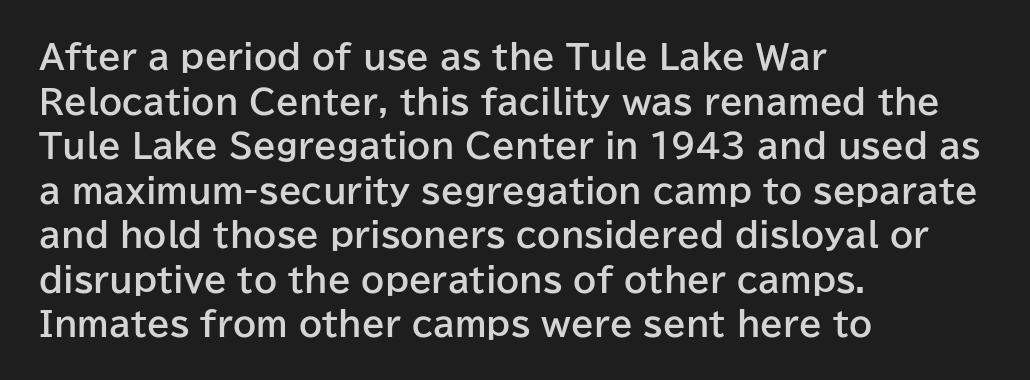
Q: Is the text bold? A: Yes.
Q: Is the text italic (slanted)? A: No, it is upright.
Q: Is the typeface a serif or a sans-serif typeface? A: Sans-serif.
Q: Is the text underlined? A: No.
Q: How is the paragraph aligned? A: Left-aligned.
Q: Is the spacing between letters normal or unusually wide? A: Normal.
Q: Is the spacing between lines tight, normal or loose? A: Normal.
Q: Width (condensed, normal, or wide)? A: Normal.
Q: Stroke contrast? A: Low.
Q: x-height? A: Medium.
Q: Monospaced? A: No.
